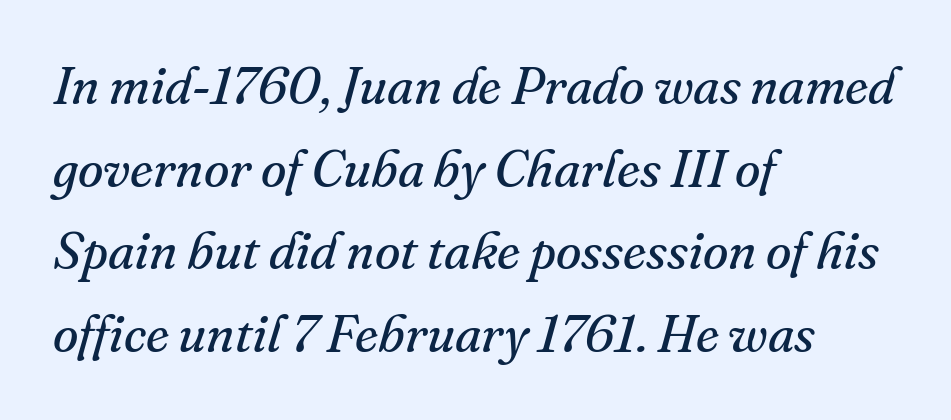
Q: Is the text bold? A: No.
Q: Is the text italic (slanted)? A: Yes, it leans right by about 16 degrees.
Q: Is the typeface a serif or a sans-serif typeface? A: Serif.
Q: Is the text underlined? A: No.
Q: How is the paragraph aligned? A: Left-aligned.
Q: Is the spacing between letters normal or unusually wide? A: Normal.
Q: Is the spacing between lines tight, normal or loose? A: Normal.
Q: Width (condensed, normal, or wide)? A: Normal.
Q: Stroke contrast? A: Medium.
Q: x-height? A: Small.
Q: Monospaced? A: No.
